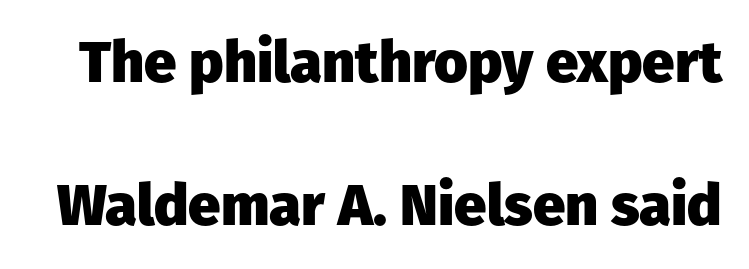
Q: Is the text bold? A: Yes.
Q: Is the text italic (slanted)? A: No, it is upright.
Q: Is the typeface a serif or a sans-serif typeface? A: Sans-serif.
Q: Is the text underlined? A: No.
Q: Is the spacing between letters normal or unusually wide? A: Normal.
Q: Is the spacing between lines tight, normal or loose? A: Loose.
Q: Width (condensed, normal, or wide)? A: Normal.
Q: Stroke contrast? A: Low.
Q: x-height? A: Medium.
Q: Monospaced? A: No.
